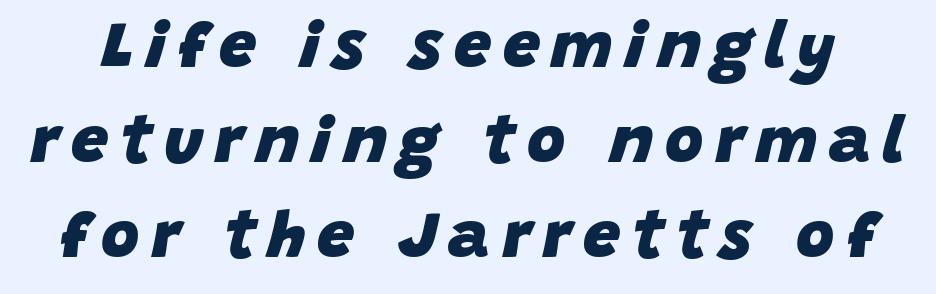
The image shows 66 px heavy type, italic (leaning right); set normal line spacing (1.44x), not underlined; low stroke contrast and a large x-height.
